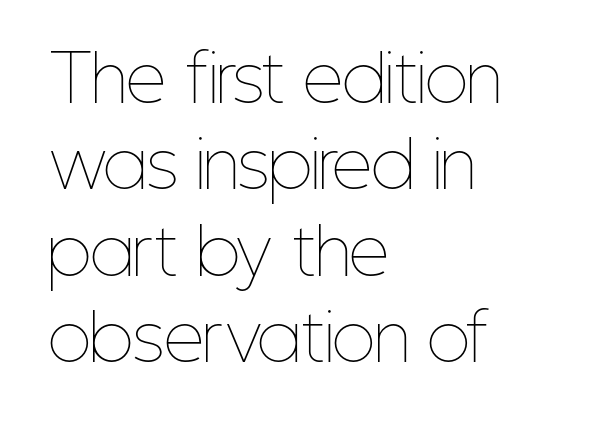
The image shows 63 px thin, condensed type, upright; set left-aligned, normal line spacing (1.37x), normal letter spacing, not underlined; low stroke contrast and a medium x-height.
